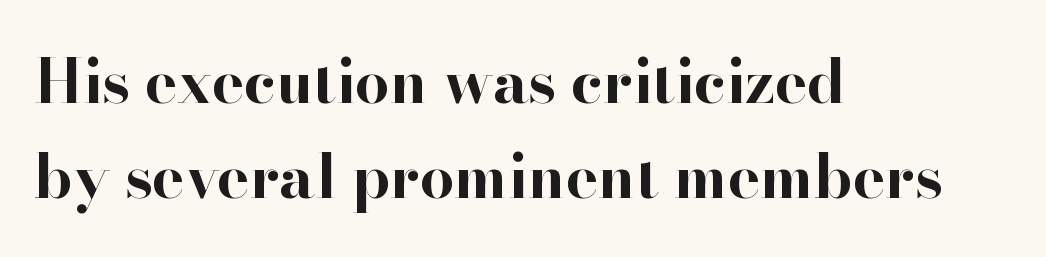
Q: Is the text bold? A: Yes.
Q: Is the text italic (slanted)? A: No, it is upright.
Q: Is the typeface a serif or a sans-serif typeface? A: Serif.
Q: Is the text underlined? A: No.
Q: How is the paragraph aligned? A: Left-aligned.
Q: Is the spacing between letters normal or unusually wide? A: Normal.
Q: Is the spacing between lines tight, normal or loose? A: Normal.
Q: Width (condensed, normal, or wide)? A: Normal.
Q: Stroke contrast? A: High.
Q: x-height? A: Small.
Q: Monospaced? A: No.
